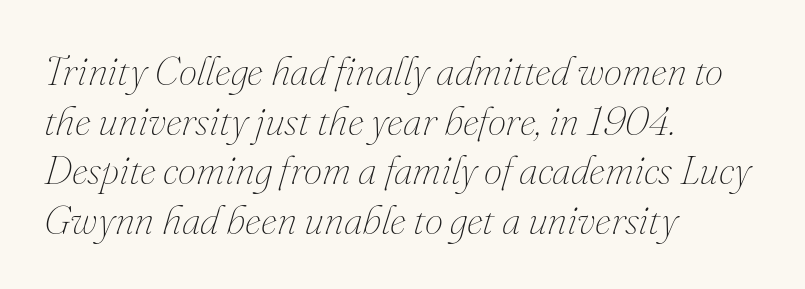
{"italic": "yes", "lean": "right", "slant_degrees": 16, "bold": "no", "weight": "thin", "width": "normal", "stroke_contrast": "medium", "x_height": "small", "monospaced": "no", "underline": "no", "align": "left", "line_spacing_ratio": 1.21, "letter_spacing": "normal", "letter_spacing_em": 0.0, "glyph_px": 41}
